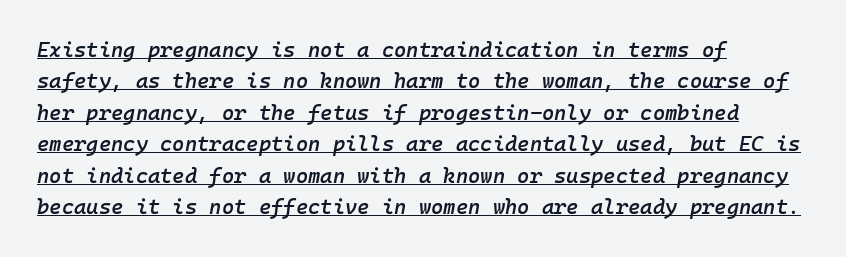
The image shows 21 px text type, italic (leaning right); set left-aligned, normal line spacing (1.5x), normal letter spacing, underlined.
